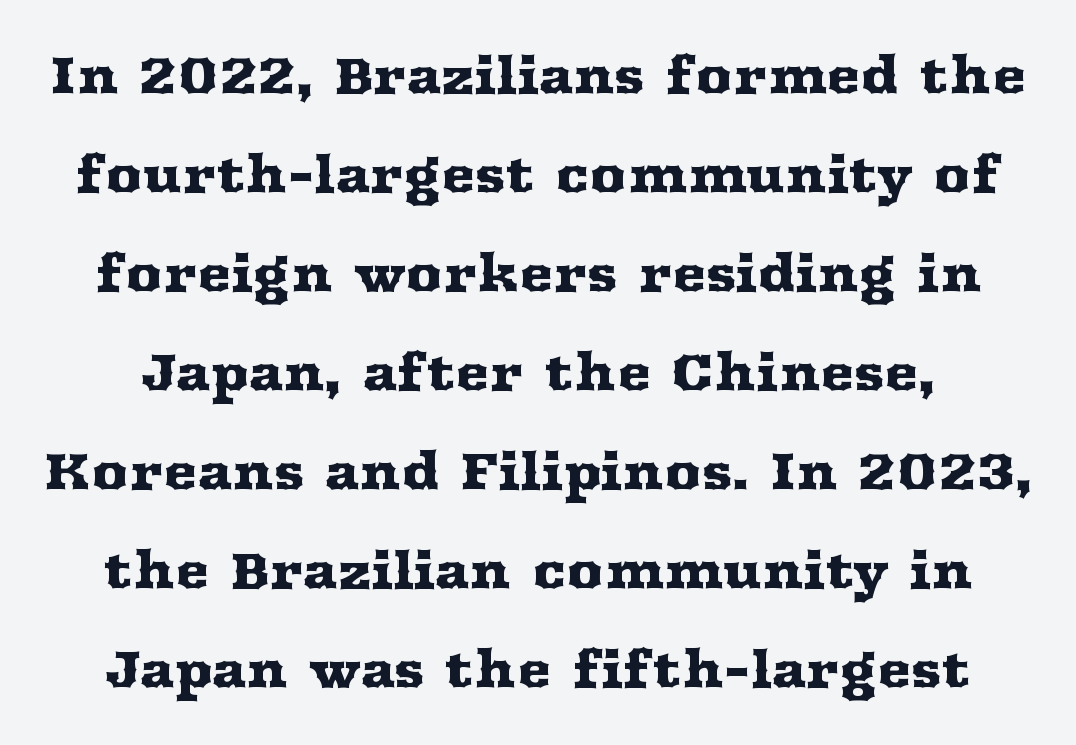
The image shows 51 px wide serif type, upright; set loose line spacing (1.94x), normal letter spacing, not underlined; medium stroke contrast and a medium x-height.
